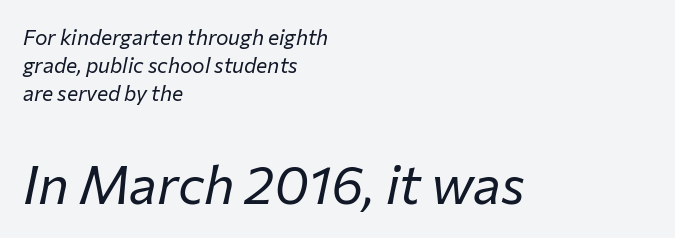
{"italic": "yes", "lean": "right", "slant_degrees": 12, "bold": "no", "weight": "regular", "width": "normal", "stroke_contrast": "low", "x_height": "medium", "monospaced": "no", "underline": "no", "align": "left", "line_spacing": "normal", "line_spacing_ratio": 1.34, "letter_spacing": "normal", "letter_spacing_em": 0.0, "larger_block": "second", "size_ratio": 2.52, "glyph_px": 53}
